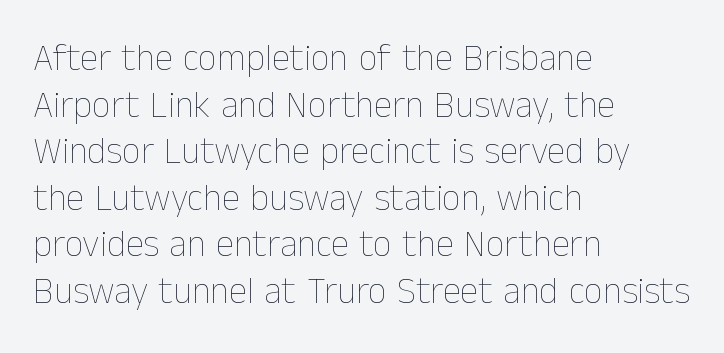
The image shows 37 px thin type, upright; set left-aligned, normal line spacing (1.26x), normal letter spacing, not underlined; low stroke contrast and a medium x-height.
